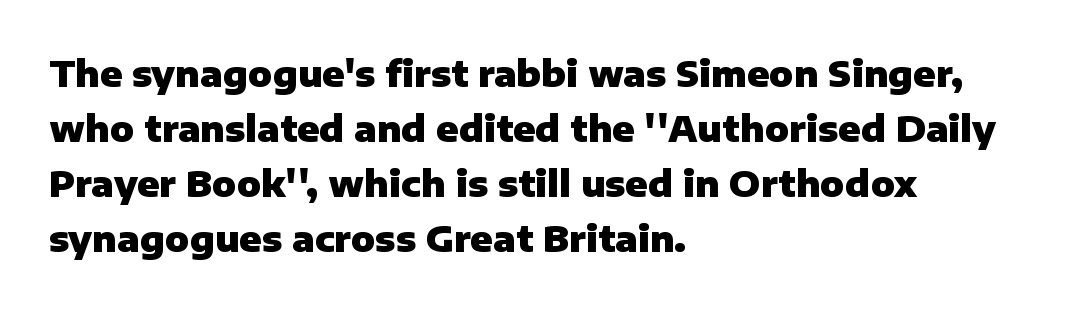
Q: Is the text bold? A: Yes.
Q: Is the text italic (slanted)? A: No, it is upright.
Q: Is the typeface a serif or a sans-serif typeface? A: Sans-serif.
Q: Is the text underlined? A: No.
Q: How is the paragraph aligned? A: Left-aligned.
Q: Is the spacing between letters normal or unusually wide? A: Normal.
Q: Is the spacing between lines tight, normal or loose? A: Normal.
Q: Width (condensed, normal, or wide)? A: Normal.
Q: Stroke contrast? A: Low.
Q: x-height? A: Medium.
Q: Monospaced? A: No.
